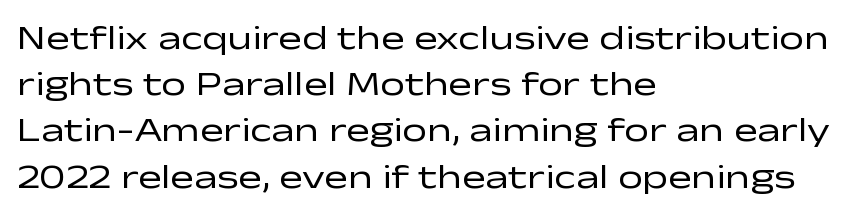
Q: Is the text bold? A: No.
Q: Is the text italic (slanted)? A: No, it is upright.
Q: Is the typeface a serif or a sans-serif typeface? A: Sans-serif.
Q: Is the text underlined? A: No.
Q: How is the paragraph aligned? A: Left-aligned.
Q: Is the spacing between letters normal or unusually wide? A: Normal.
Q: Is the spacing between lines tight, normal or loose? A: Normal.
Q: Width (condensed, normal, or wide)? A: Wide.
Q: Stroke contrast? A: Low.
Q: x-height? A: Medium.
Q: Monospaced? A: No.
